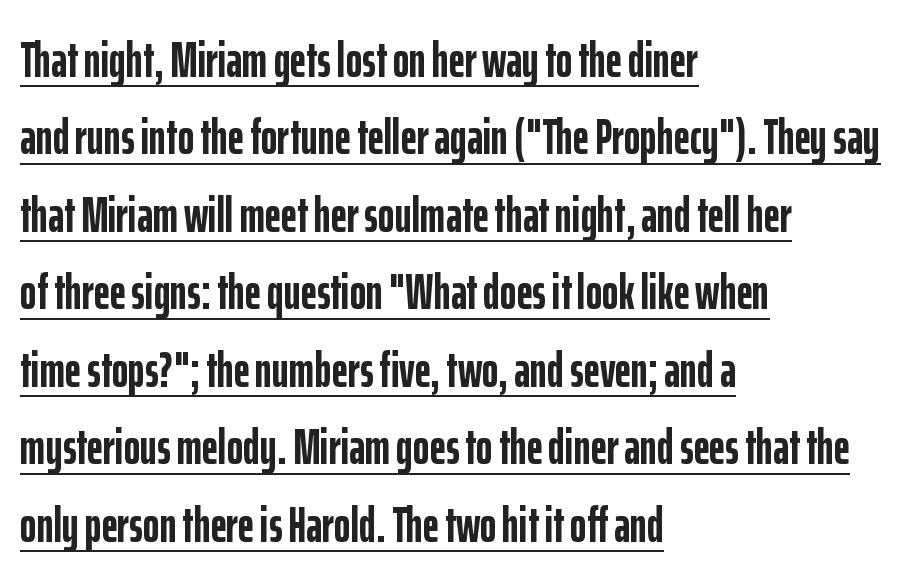
Type style note: lacks serifs. In terms of weight, the rendering is a true, heavy bold. Teacher's note: observe the even left margin — that is flush-left alignment. Looks like regular typesetting: each glyph gets only the width it needs. The specimen reads as upright at a glance. Beneath each row of characters lies a ruled line.
